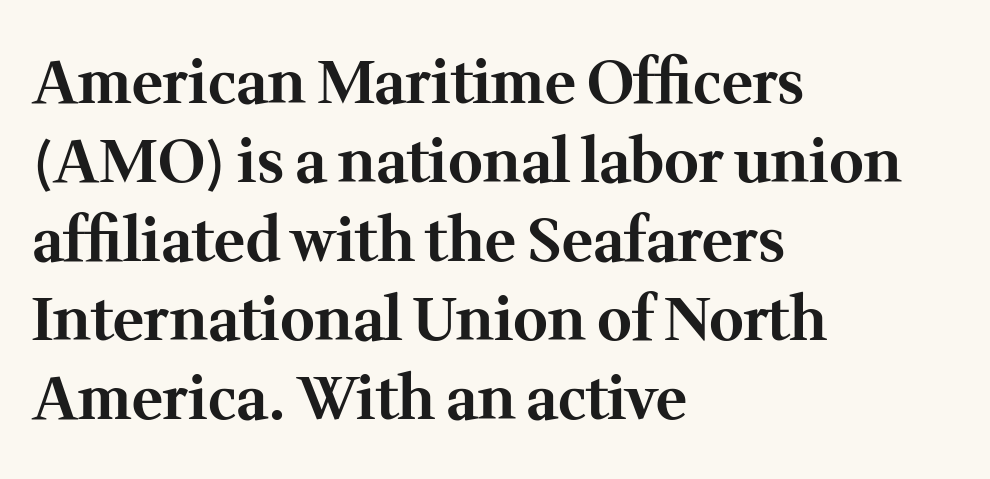
The gap between lines stays unmarked. Do the characters align in a grid? No, the font is proportional. Reading down the block, your eye returns to a fixed left position each line. This rendering leaves character spacing at its baseline value. When letters stand straight like this, we call the style roman or upright.
